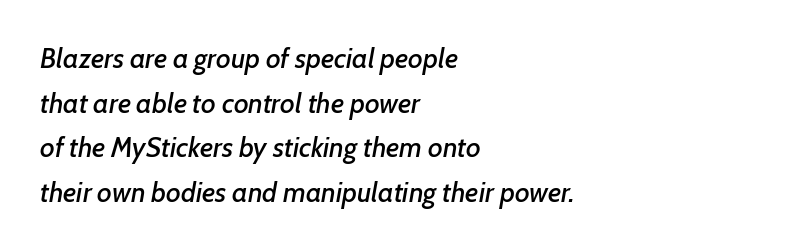
{"italic": "yes", "lean": "right", "slant_degrees": 7, "width": "normal", "stroke_contrast": "low", "x_height": "medium", "monospaced": "no", "underline": "no", "align": "left", "line_spacing": "normal", "line_spacing_ratio": 1.59, "letter_spacing": "normal", "letter_spacing_em": 0.0, "glyph_px": 28}
